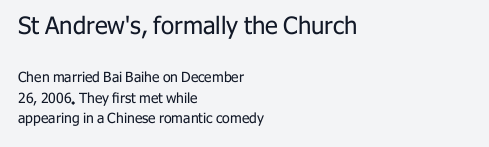
The image shows 24 px text type, upright; set left-aligned, normal line spacing (1.46x), normal letter spacing, not underlined; the first (top) block is 1.71x larger.
